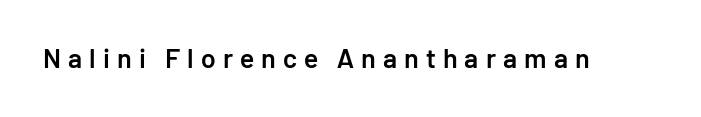
{"italic": "no", "bold": "semi", "underline": "no", "letter_spacing": "wide", "letter_spacing_em": 0.26, "glyph_px": 27}
